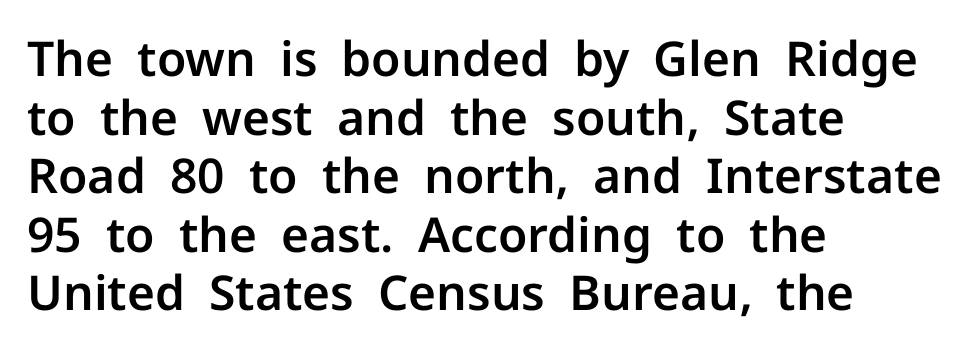
{"serif": "no", "italic": "no", "width": "normal", "stroke_contrast": "low", "x_height": "medium", "monospaced": "no", "underline": "no", "align": "left", "line_spacing_ratio": 1.22, "letter_spacing": "normal", "letter_spacing_em": 0.0, "glyph_px": 48}
